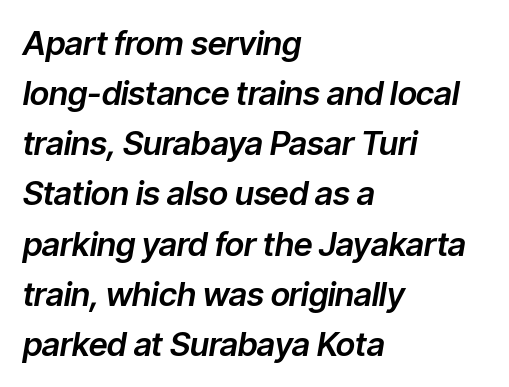
Q: Is the text italic (slanted)? A: Yes, it leans right by about 9 degrees.
Q: Is the text underlined? A: No.
Q: How is the paragraph aligned? A: Left-aligned.
Q: Is the spacing between letters normal or unusually wide? A: Normal.
Q: Is the spacing between lines tight, normal or loose? A: Normal.
Q: Width (condensed, normal, or wide)? A: Normal.
Q: Stroke contrast? A: Low.
Q: x-height? A: Medium.
Q: Monospaced? A: No.
